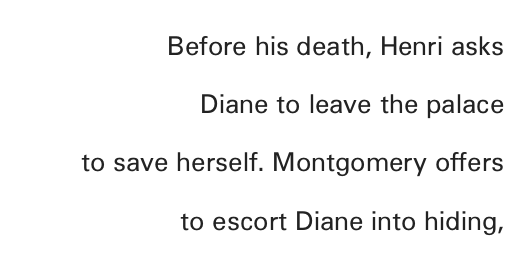
The image shows 26 px text type, upright; set right-aligned, loose line spacing (2.24x), normal letter spacing, not underlined.
